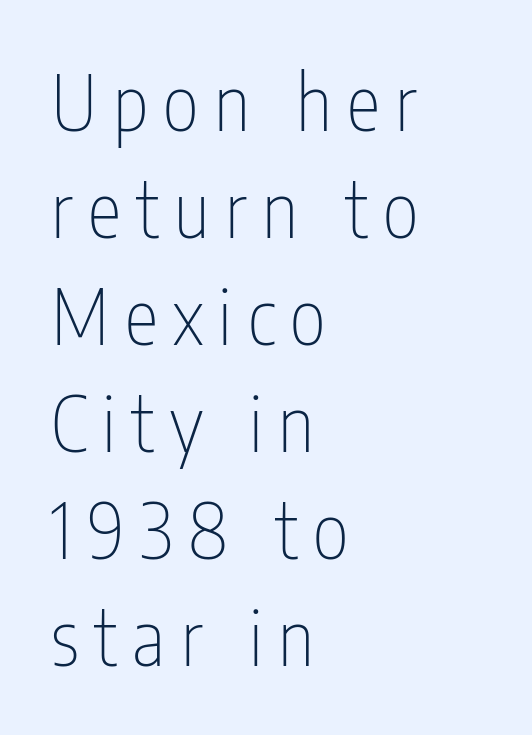
The image shows 77 px thin, condensed sans-serif type, upright; set left-aligned, normal line spacing (1.39x), unusually wide letter spacing (+0.2 em), not underlined; low stroke contrast and a medium x-height.
